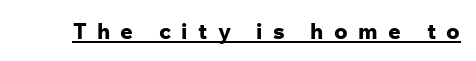
The image shows 22 px bold type, upright; set unusually wide letter spacing (+0.47 em), underlined.
